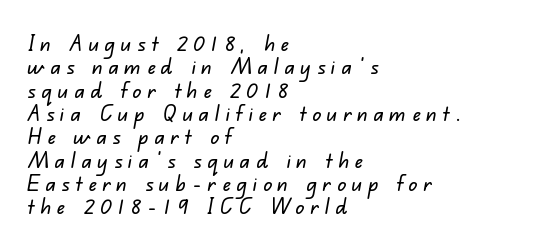
The letters are spread apart with noticeably loose tracking. Type without underlining. Caption: multi-line text, flush left, ragged right. Interline gaps are noticeably narrow in this sample.
